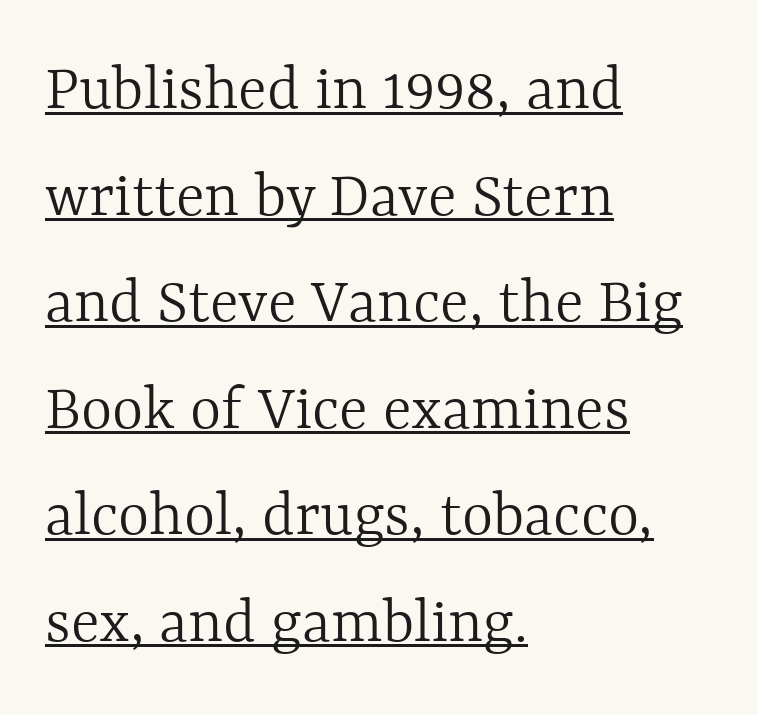
Q: Is the text bold? A: No.
Q: Is the text italic (slanted)? A: No, it is upright.
Q: Is the text underlined? A: Yes.
Q: How is the paragraph aligned? A: Left-aligned.
Q: Is the spacing between letters normal or unusually wide? A: Normal.
Q: Is the spacing between lines tight, normal or loose? A: Normal.
Q: Width (condensed, normal, or wide)? A: Normal.
Q: x-height? A: Medium.
Q: Monospaced? A: No.
